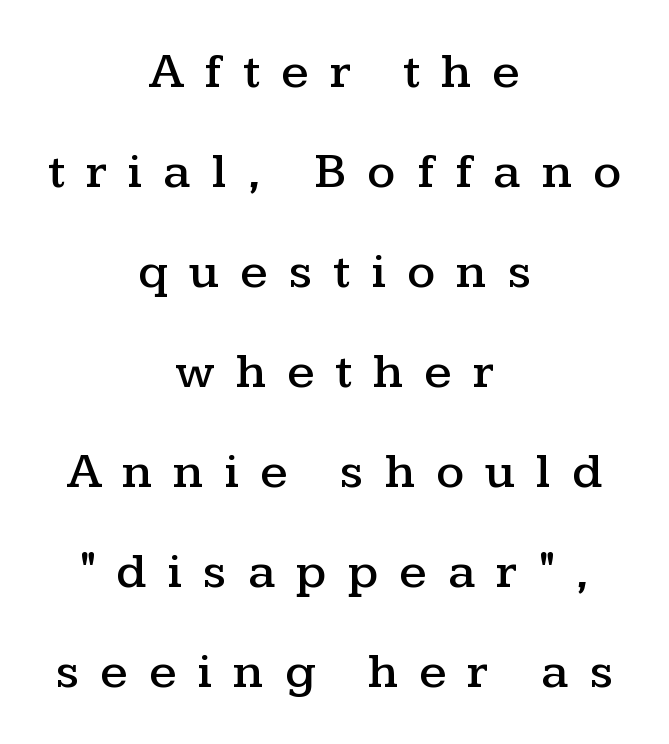
{"serif": "yes", "italic": "no", "width": "wide", "stroke_contrast": "medium", "x_height": "medium", "monospaced": "no", "underline": "no", "align": "center", "line_spacing": "loose", "line_spacing_ratio": 2.0, "letter_spacing": "wide", "letter_spacing_em": 0.42, "glyph_px": 50}
